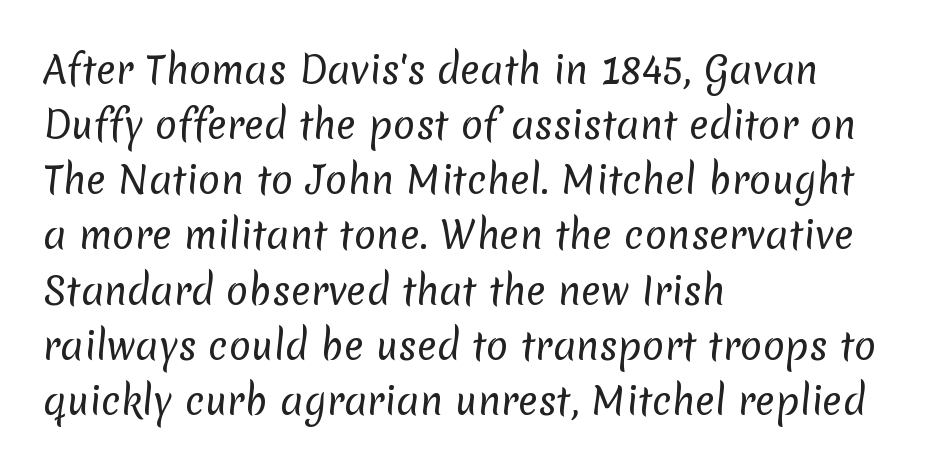
Q: Is the text bold? A: No.
Q: Is the typeface a serif or a sans-serif typeface? A: Sans-serif.
Q: Is the text underlined? A: No.
Q: How is the paragraph aligned? A: Left-aligned.
Q: Is the spacing between letters normal or unusually wide? A: Normal.
Q: Is the spacing between lines tight, normal or loose? A: Normal.
Q: Width (condensed, normal, or wide)? A: Normal.
Q: Stroke contrast? A: Low.
Q: x-height? A: Medium.
Q: Monospaced? A: No.
